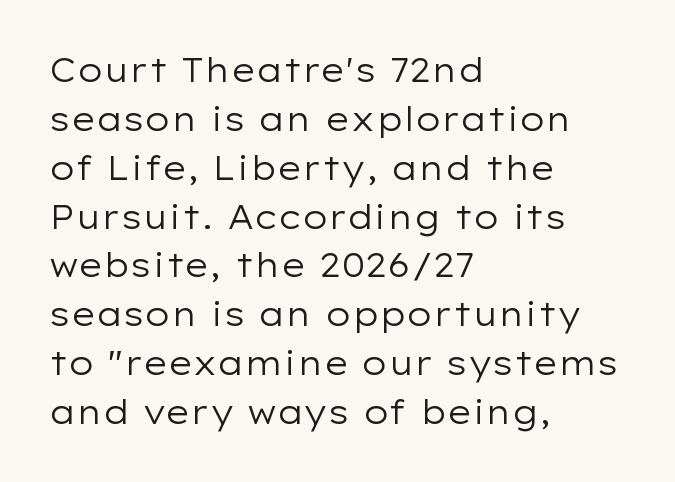
{"serif": "no", "italic": "no", "bold": "no", "weight": "regular", "width": "wide", "stroke_contrast": "low", "x_height": "medium", "monospaced": "no", "underline": "no", "align": "left", "line_spacing": "normal", "line_spacing_ratio": 1.48, "letter_spacing": "normal", "letter_spacing_em": 0.0, "glyph_px": 33}
